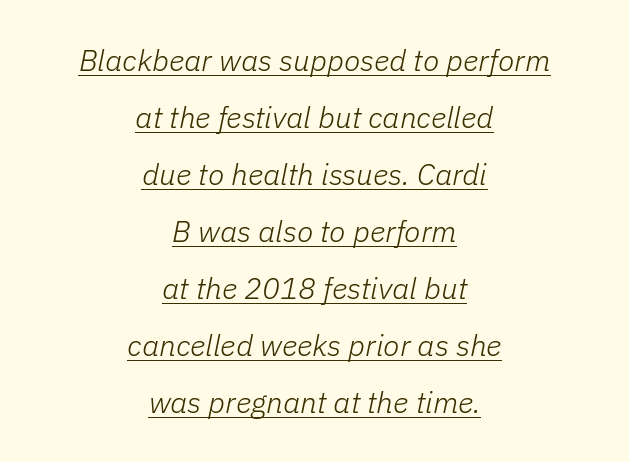
Varying glyph widths throughout — classic text-font behaviour. This rendering uses center alignment, leaving both contours irregular but symmetric. Stroke thickness stays within the range of a standard reading face or lighter. The rendering uses the underline text-decoration. Glyph-to-glyph distance matches everyday printed text.
